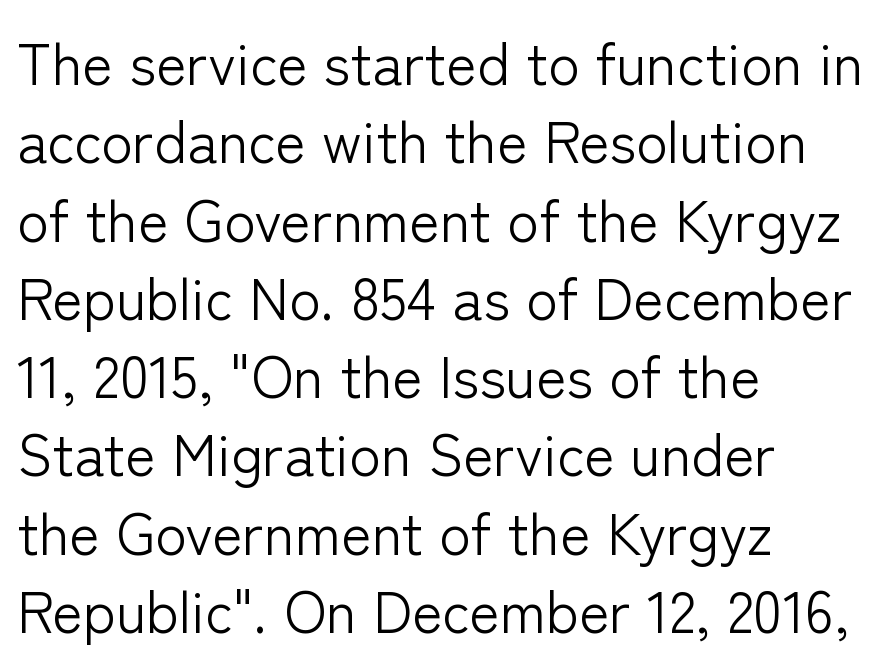
Q: Is the text bold? A: No.
Q: Is the text italic (slanted)? A: No, it is upright.
Q: Is the typeface a serif or a sans-serif typeface? A: Sans-serif.
Q: Is the text underlined? A: No.
Q: How is the paragraph aligned? A: Left-aligned.
Q: Is the spacing between letters normal or unusually wide? A: Normal.
Q: Is the spacing between lines tight, normal or loose? A: Normal.
Q: Width (condensed, normal, or wide)? A: Normal.
Q: Stroke contrast? A: Low.
Q: x-height? A: Medium.
Q: Monospaced? A: No.
